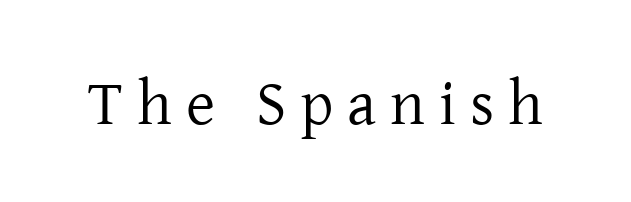
The image shows 63 px regular-weight serif type, upright; set unusually wide letter spacing (+0.22 em), not underlined; low stroke contrast and a medium x-height.
